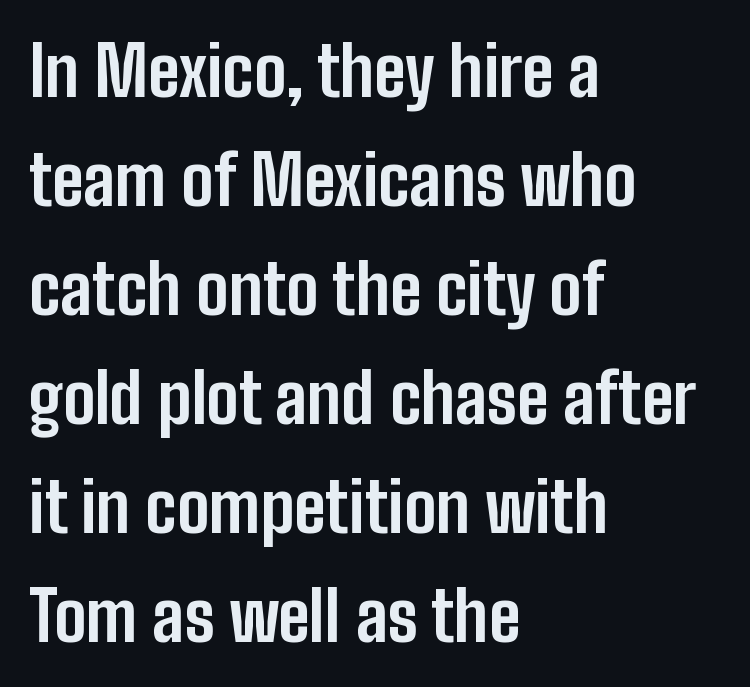
Q: Is the text bold? A: Yes.
Q: Is the text italic (slanted)? A: No, it is upright.
Q: Is the typeface a serif or a sans-serif typeface? A: Sans-serif.
Q: Is the text underlined? A: No.
Q: How is the paragraph aligned? A: Left-aligned.
Q: Is the spacing between letters normal or unusually wide? A: Normal.
Q: Is the spacing between lines tight, normal or loose? A: Normal.
Q: Width (condensed, normal, or wide)? A: Condensed.
Q: Stroke contrast? A: Low.
Q: x-height? A: Medium.
Q: Monospaced? A: No.
